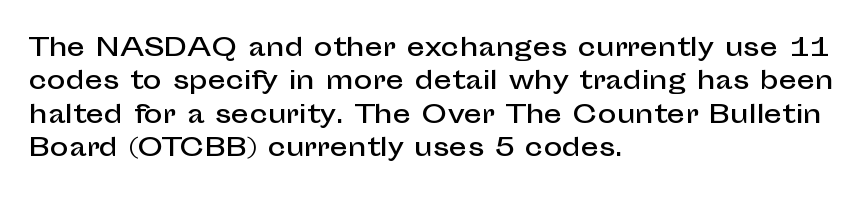
Students, observe: this is what conventionally led text looks like. Observe the ordinary spacing: letters are neighbours, not strangers. Designer's note — italics off, roman on. The specimen omits any rule beneath the text block's lines.
